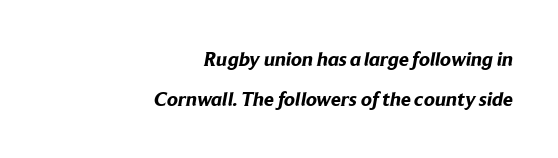
Q: Is the text bold? A: Yes.
Q: Is the text underlined? A: No.
Q: How is the paragraph aligned? A: Right-aligned.
Q: Is the spacing between letters normal or unusually wide? A: Normal.
Q: Is the spacing between lines tight, normal or loose? A: Loose.
